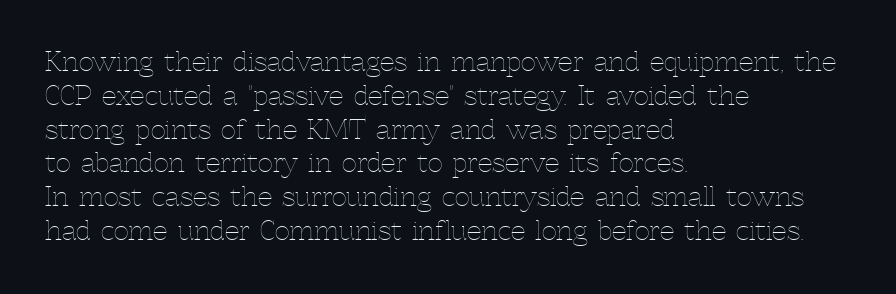
Descenders are the only things crossing below the line. Vertical strokes here are truly vertical. Compared with typical paragraphs, the rows here are spaced about the same. The setting favours the left margin, as ordinary paragraphs usually do.
